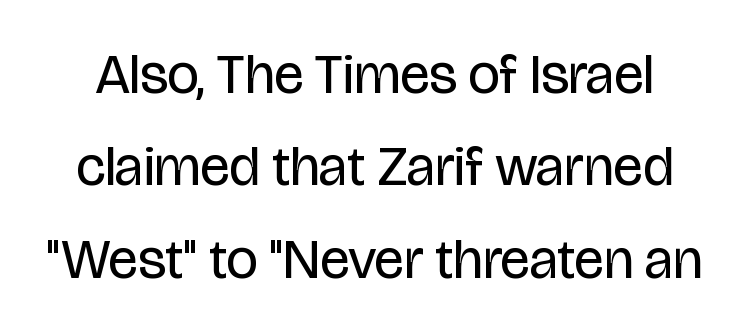
Q: Is the text bold? A: No.
Q: Is the text italic (slanted)? A: No, it is upright.
Q: Is the typeface a serif or a sans-serif typeface? A: Sans-serif.
Q: Is the text underlined? A: No.
Q: Is the spacing between letters normal or unusually wide? A: Normal.
Q: Is the spacing between lines tight, normal or loose? A: Normal.
Q: Width (condensed, normal, or wide)? A: Condensed.
Q: Stroke contrast? A: Low.
Q: x-height? A: Large.
Q: Monospaced? A: No.
